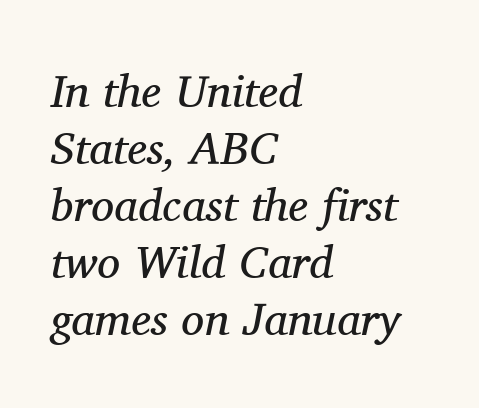
{"serif": "yes", "italic": "yes", "lean": "right", "slant_degrees": 11, "bold": "no", "weight": "regular", "width": "normal", "stroke_contrast": "medium", "x_height": "medium", "monospaced": "no", "underline": "no", "align": "left", "line_spacing_ratio": 1.24, "letter_spacing": "normal", "letter_spacing_em": 0.0, "glyph_px": 46}
